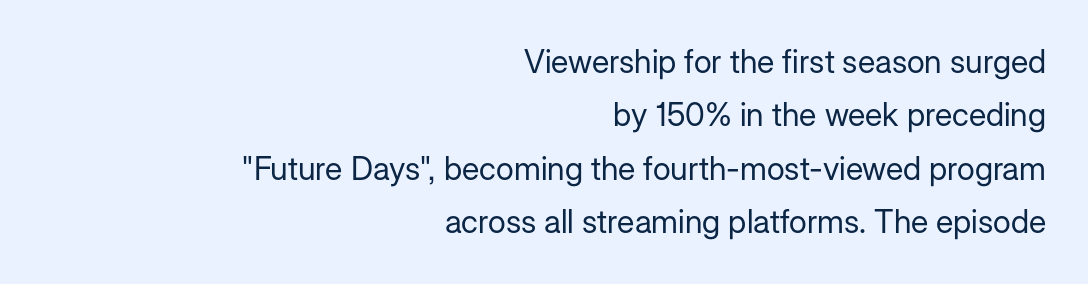
Q: Is the text bold? A: No.
Q: Is the text italic (slanted)? A: No, it is upright.
Q: Is the typeface a serif or a sans-serif typeface? A: Sans-serif.
Q: Is the text underlined? A: No.
Q: How is the paragraph aligned? A: Right-aligned.
Q: Is the spacing between letters normal or unusually wide? A: Normal.
Q: Is the spacing between lines tight, normal or loose? A: Normal.
Q: Width (condensed, normal, or wide)? A: Normal.
Q: Stroke contrast? A: Low.
Q: x-height? A: Medium.
Q: Monospaced? A: No.
